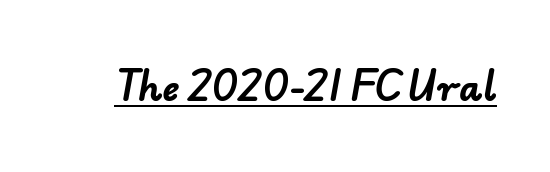
Caption: bold face, heavy strokes. The passage shown is typeset with a sans-serif family. Each letter keeps its own natural width here, so spacing adapts to shape. Does a line run under the words? Yes, clearly.
